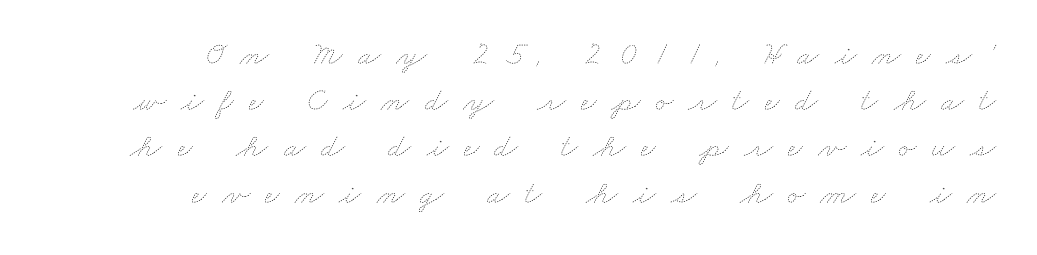
Each line ends at the same right margin while the left side varies. The tracking reads as deliberately expanded to a designer's eye. The letters advance in unequal steps, a hallmark of proportional type. Letters rest on an invisible, unmarked baseline.
